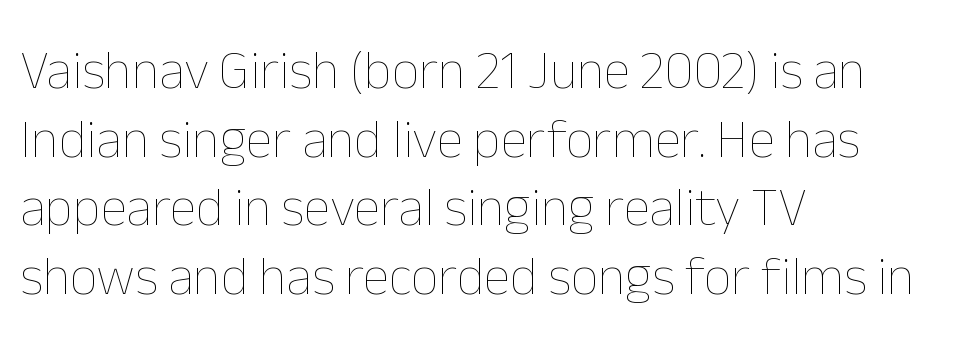
Descender tails drop into unmarked territory. Note the varied advance widths — an 'i' is clearly narrower than an 'm'. Tracking here is standard; glyphs follow each other at the usual distance. Regular leading.
